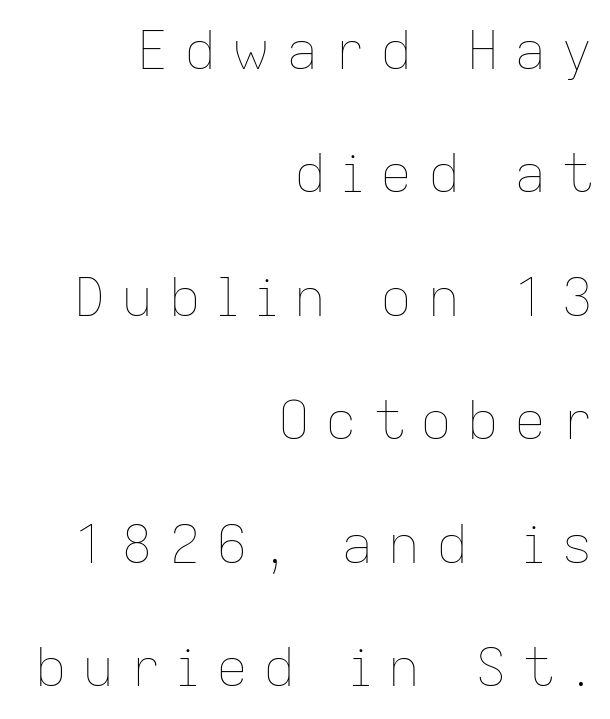
Italic: no, the glyphs are upright roman. Students, observe: this is what heavily led, spacious text looks like. Short and long lines alike share a common ending point at right. Do the characters align in a grid? No, the font is proportional. Loose tracking; the words dissolve into strings of separated letters. The passage shown is not underscored anywhere.
